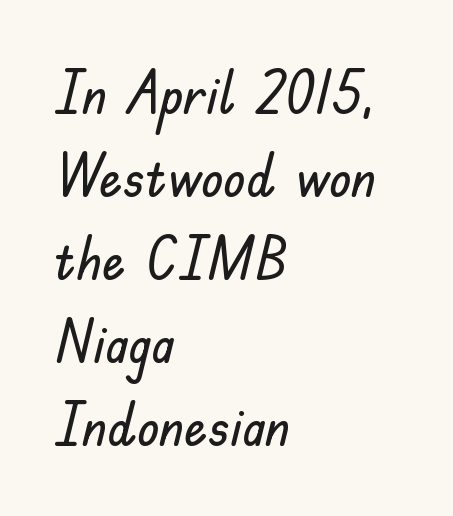
{"serif": "no", "width": "normal", "stroke_contrast": "low", "x_height": "small", "monospaced": "no", "underline": "no", "align": "left", "line_spacing": "normal", "line_spacing_ratio": 1.43, "letter_spacing": "normal", "letter_spacing_em": 0.0, "glyph_px": 58}
